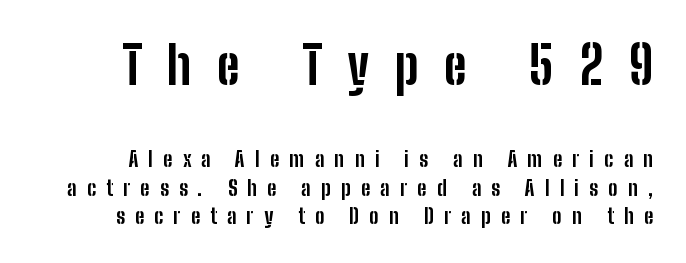
Q: Is the text bold? A: Yes.
Q: Is the text italic (slanted)? A: No, it is upright.
Q: Is the typeface a serif or a sans-serif typeface? A: Sans-serif.
Q: Is the text underlined? A: No.
Q: Is the spacing between letters normal or unusually wide? A: Unusually wide.
Q: Is the spacing between lines tight, normal or loose? A: Normal.
Q: Which block of text is set in a larger size, the first (top) or the second (bottom)? A: The first (top) one.
Q: Width (condensed, normal, or wide)? A: Condensed.
Q: Stroke contrast? A: Low.
Q: x-height? A: Medium.
Q: Monospaced? A: No.
